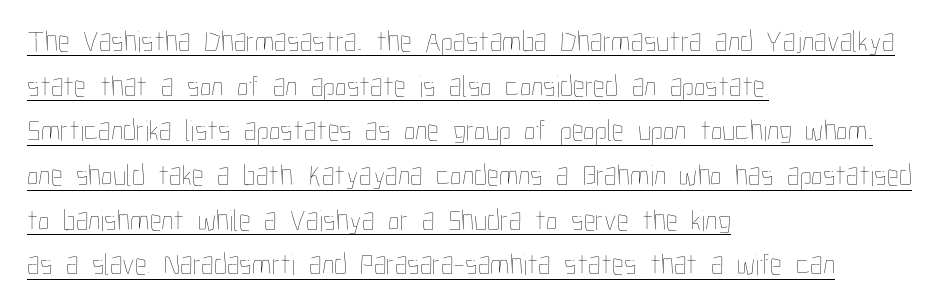
The letterforms sit shoulder to shoulder at normal distance. When letters stand straight like this, we call the style roman or upright. The passage shown is underscored from start to finish. Counters stay open thanks to moderate or lighter strokes. The rendering anchors every line to the left-hand side. Is this a fixed-width face? No — the glyphs have proportional, varying widths.
